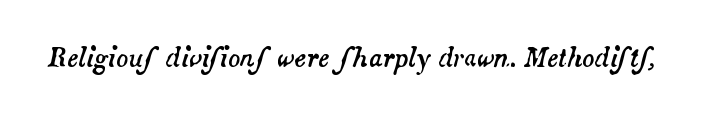
The image shows 25 px text type, italic (leaning right); set normal letter spacing, not underlined.
